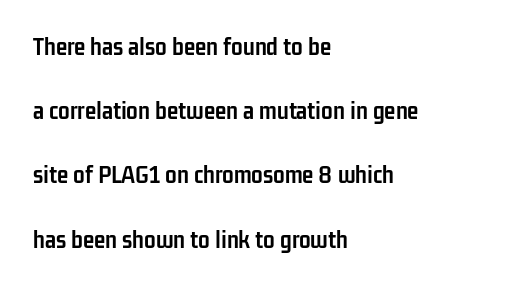
Q: Is the text bold? A: Yes.
Q: Is the text italic (slanted)? A: No, it is upright.
Q: Is the text underlined? A: No.
Q: How is the paragraph aligned? A: Left-aligned.
Q: Is the spacing between letters normal or unusually wide? A: Normal.
Q: Is the spacing between lines tight, normal or loose? A: Loose.
